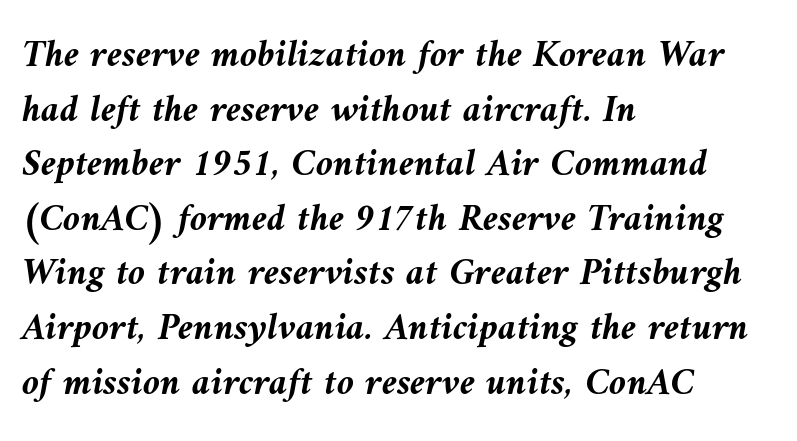
{"italic": "yes", "lean": "left", "slant_degrees": 9, "bold": "yes", "weight": "semibold", "width": "normal", "stroke_contrast": "medium", "x_height": "medium", "monospaced": "no", "underline": "no", "align": "left", "line_spacing": "normal", "line_spacing_ratio": 1.4, "letter_spacing": "normal", "letter_spacing_em": 0.0, "glyph_px": 39}
